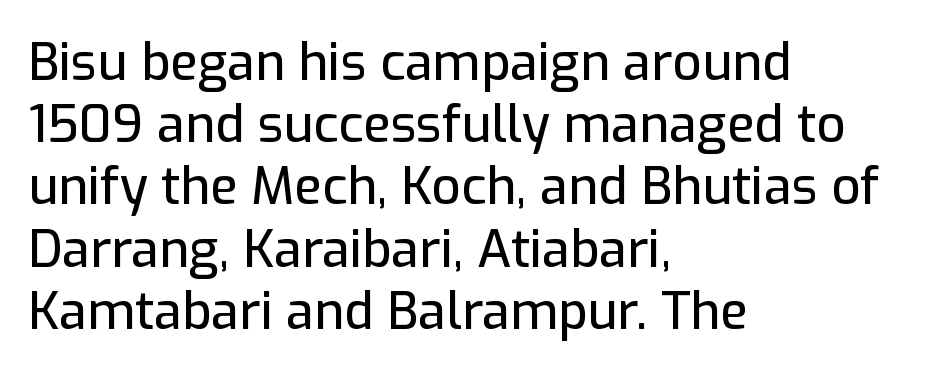
{"serif": "no", "italic": "no", "width": "normal", "stroke_contrast": "low", "x_height": "medium", "monospaced": "no", "underline": "no", "align": "left", "line_spacing_ratio": 1.22, "letter_spacing": "normal", "letter_spacing_em": 0.0, "glyph_px": 51}
